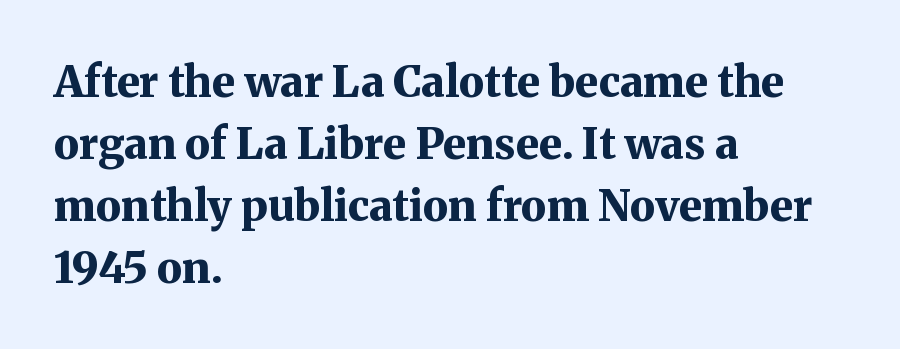
The foot of each line stays bare and open. Posture: upright roman. Evenly set lines give the paragraph a standard silhouette. To sum up the face: it has serifs.
